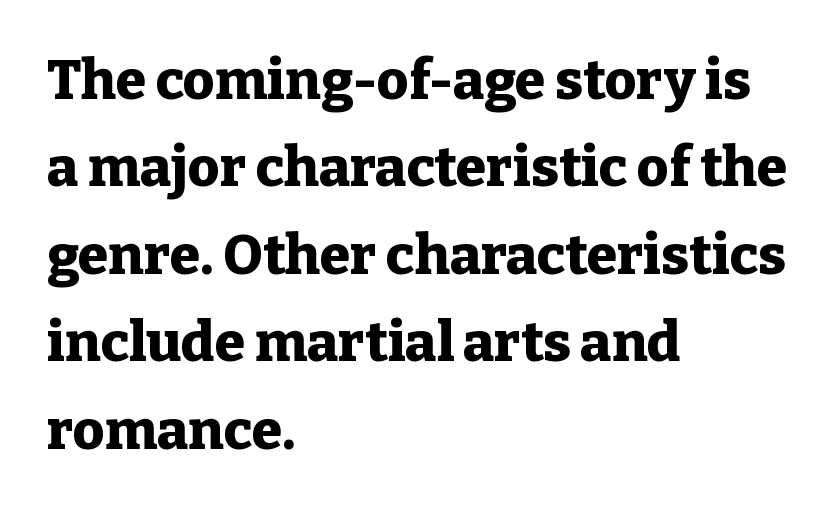
{"serif": "yes", "italic": "no", "bold": "yes", "weight": "heavy", "width": "normal", "stroke_contrast": "low", "x_height": "medium", "monospaced": "no", "underline": "no", "align": "left", "line_spacing": "normal", "line_spacing_ratio": 1.59, "letter_spacing": "normal", "letter_spacing_em": 0.0, "glyph_px": 55}
